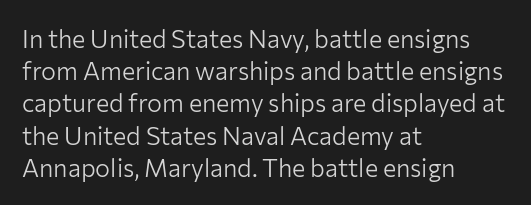
These lines keep a tight, regular rhythm from letter to letter. This sample is left-justified, so line endings fall wherever the words run out. The space between consecutive lines is moderate. Do the letters lean? They stand straight. The passage shown is not underscored anywhere. Stems and bowls with no extra thickness — not bold.
